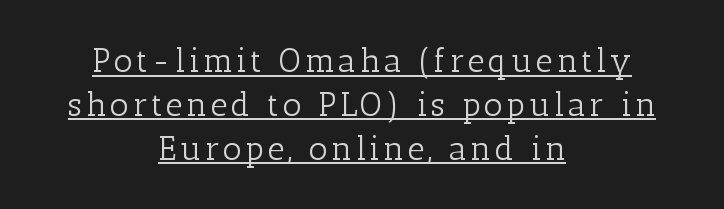
Q: Is the text bold? A: No.
Q: Is the text italic (slanted)? A: No, it is upright.
Q: Is the typeface a serif or a sans-serif typeface? A: Serif.
Q: Is the text underlined? A: Yes.
Q: How is the paragraph aligned? A: Centered.
Q: Is the spacing between lines tight, normal or loose? A: Normal.
Q: Width (condensed, normal, or wide)? A: Normal.
Q: Stroke contrast? A: Low.
Q: x-height? A: Medium.
Q: Monospaced? A: No.
